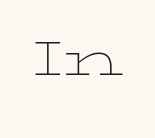
The image shows 63 px thin, wide type, upright; set normal letter spacing, not underlined; low stroke contrast and a medium x-height.
